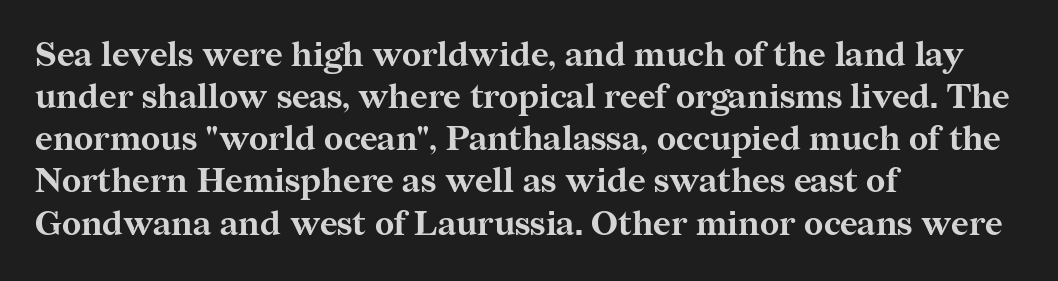
The typeface chosen for these lines features serifs. Type without underlining. Inter-character spacing is left at the font's built-in metrics. Think of a printed novel: that variable character pitch is what you see here. In terms of weight, the rendering is a true, heavy bold.
